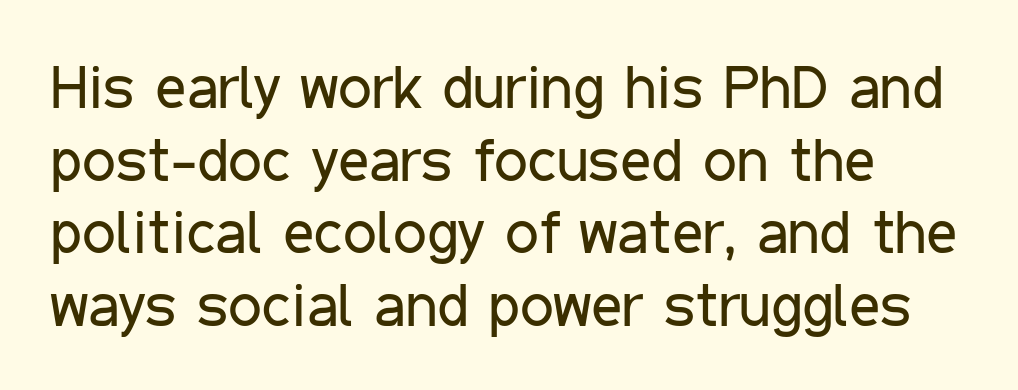
{"serif": "no", "italic": "no", "bold": "no", "weight": "regular", "width": "condensed", "stroke_contrast": "low", "x_height": "medium", "monospaced": "no", "underline": "no", "align": "left", "line_spacing_ratio": 1.21, "letter_spacing": "normal", "letter_spacing_em": 0.0, "glyph_px": 60}
